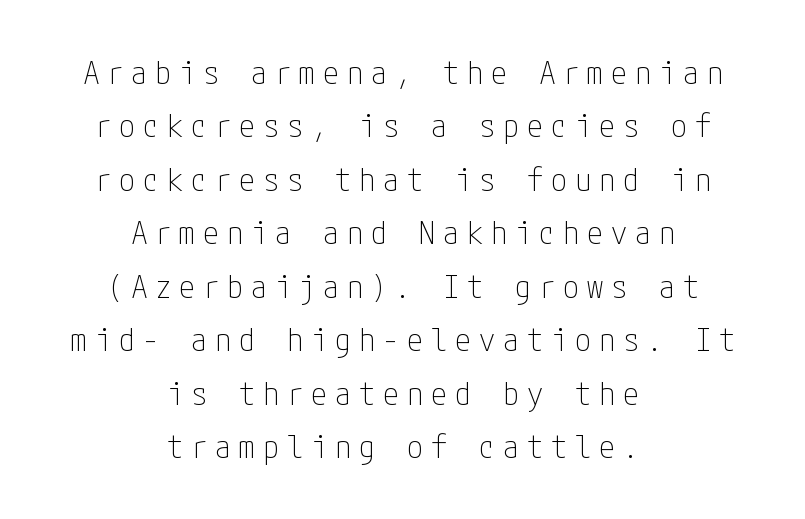
{"serif": "no", "italic": "no", "bold": "no", "weight": "thin", "width": "condensed", "stroke_contrast": "low", "x_height": "medium", "underline": "no", "align": "center", "line_spacing": "normal", "line_spacing_ratio": 1.67, "letter_spacing": "wide", "letter_spacing_em": 0.25, "glyph_px": 32}
